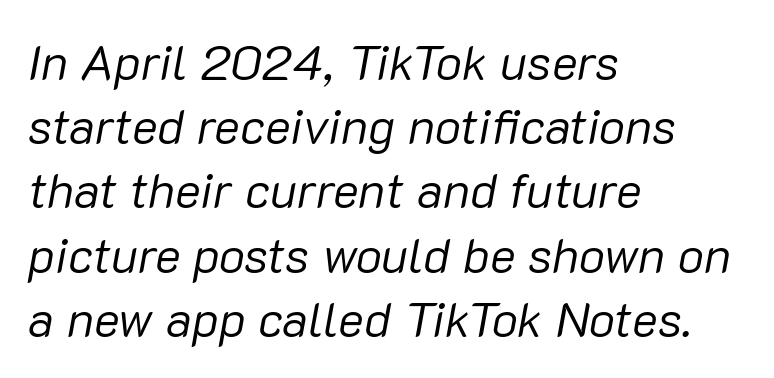
Q: Is the text bold? A: No.
Q: Is the text italic (slanted)? A: Yes, it leans right by about 10 degrees.
Q: Is the text underlined? A: No.
Q: How is the paragraph aligned? A: Left-aligned.
Q: Is the spacing between letters normal or unusually wide? A: Normal.
Q: Is the spacing between lines tight, normal or loose? A: Normal.
Q: Width (condensed, normal, or wide)? A: Normal.
Q: Stroke contrast? A: Low.
Q: x-height? A: Medium.
Q: Monospaced? A: No.
